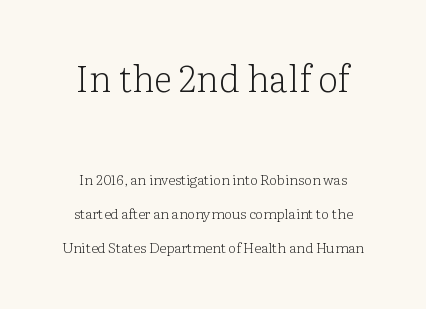
Q: Is the text bold? A: No.
Q: Is the text italic (slanted)? A: No, it is upright.
Q: Is the typeface a serif or a sans-serif typeface? A: Serif.
Q: Is the text underlined? A: No.
Q: How is the paragraph aligned? A: Centered.
Q: Is the spacing between letters normal or unusually wide? A: Normal.
Q: Is the spacing between lines tight, normal or loose? A: Loose.
Q: Which block of text is set in a larger size, the first (top) or the second (bottom)? A: The first (top) one.
Q: Width (condensed, normal, or wide)? A: Normal.
Q: Stroke contrast? A: Low.
Q: x-height? A: Medium.
Q: Monospaced? A: No.
